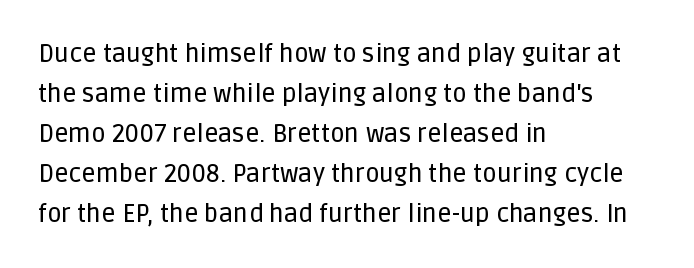
The lines are quadded left. Italic? Not at all — the glyphs are vertical. Interline gaps are of average width in this sample. Each row of text sits above clean, open space. These lines keep a tight, regular rhythm from letter to letter.
